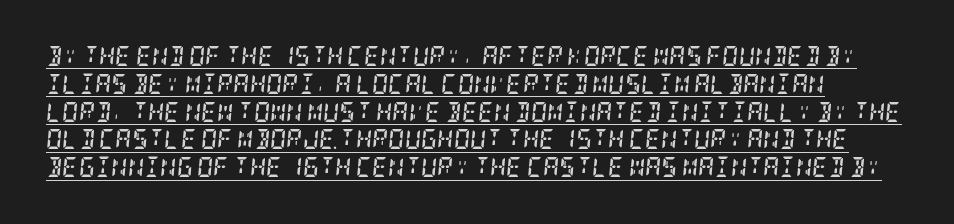
The image shows 20 px bold type, italic (leaning right); set normal line spacing (1.39x), normal letter spacing, underlined.
